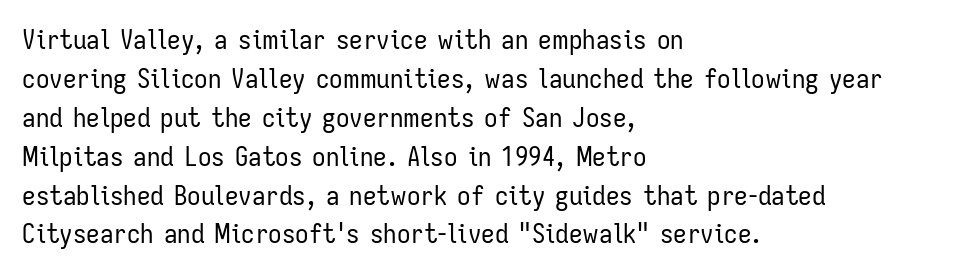
Q: Is the text bold? A: No.
Q: Is the text italic (slanted)? A: No, it is upright.
Q: Is the text underlined? A: No.
Q: How is the paragraph aligned? A: Left-aligned.
Q: Is the spacing between letters normal or unusually wide? A: Normal.
Q: Is the spacing between lines tight, normal or loose? A: Normal.
